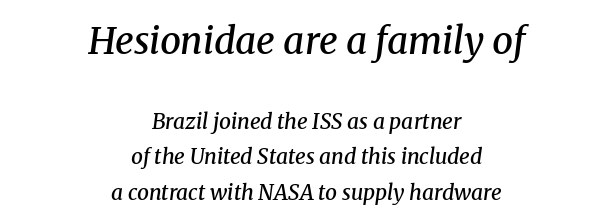
{"serif": "yes", "italic": "yes", "lean": "right", "slant_degrees": 8, "bold": "semi", "weight": "semibold", "width": "normal", "stroke_contrast": "medium", "x_height": "medium", "monospaced": "no", "underline": "no", "align": "center", "line_spacing": "normal", "line_spacing_ratio": 1.67, "letter_spacing": "normal", "letter_spacing_em": 0.0, "larger_block": "first", "size_ratio": 1.76, "glyph_px": 37}
